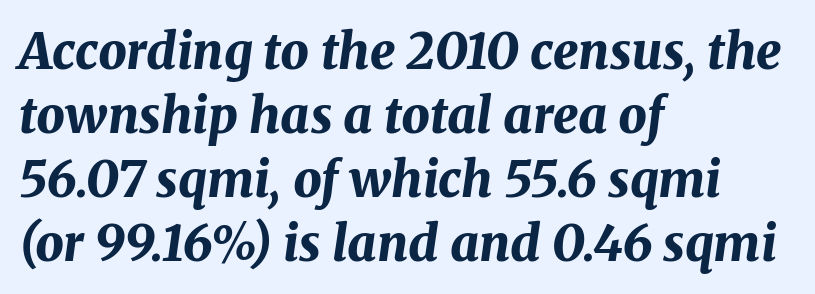
{"italic": "yes", "lean": "right", "slant_degrees": 8, "bold": "yes", "weight": "bold", "width": "normal", "stroke_contrast": "medium", "x_height": "medium", "monospaced": "no", "underline": "no", "align": "left", "line_spacing": "normal", "line_spacing_ratio": 1.28, "letter_spacing": "normal", "letter_spacing_em": 0.0, "glyph_px": 50}
